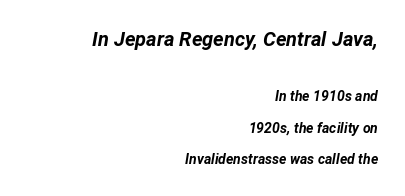
Q: Is the text bold? A: Yes.
Q: Is the text italic (slanted)? A: Yes, it leans right by about 12 degrees.
Q: Is the text underlined? A: No.
Q: How is the paragraph aligned? A: Right-aligned.
Q: Is the spacing between letters normal or unusually wide? A: Normal.
Q: Is the spacing between lines tight, normal or loose? A: Loose.
Q: Which block of text is set in a larger size, the first (top) or the second (bottom)? A: The first (top) one.
